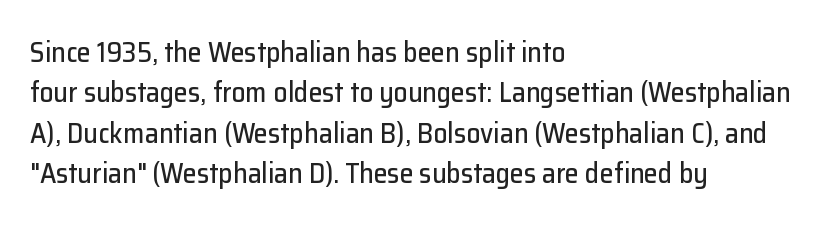
Characters remain perfectly vertical along every line. Varying glyph widths throughout — classic text-font behaviour. The face used here is a sans, in the tradition of grotesques and geometrics. Which margin do the lines hug? The left one — the right edge is uneven. Whoever set this chose a conventional vertical rhythm.
